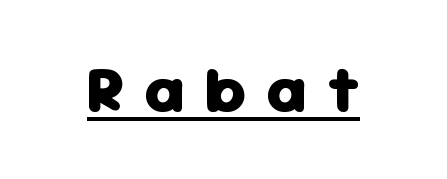
The image shows 65 px heavy sans-serif type, upright; set unusually wide letter spacing (+0.3 em), underlined; low stroke contrast and a medium x-height.
